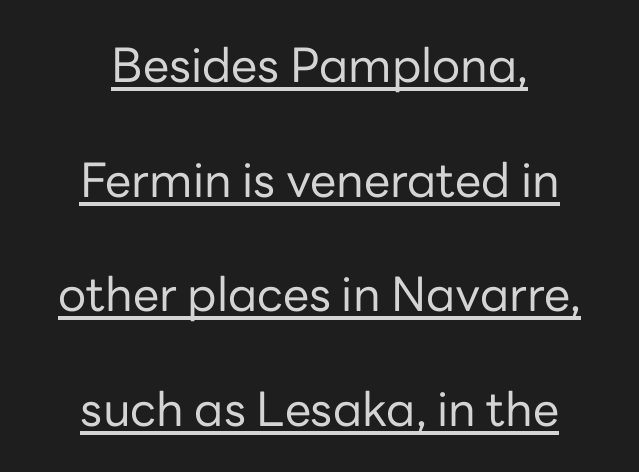
Between one letter and the next there's only the usual sliver of space. These lines were composed using upright roman letters. Proportional: the letters do not fall into vertical columns. Are there feet on the stems? There aren't — it's a sans. The strokes carry an ordinary text weight at most.
